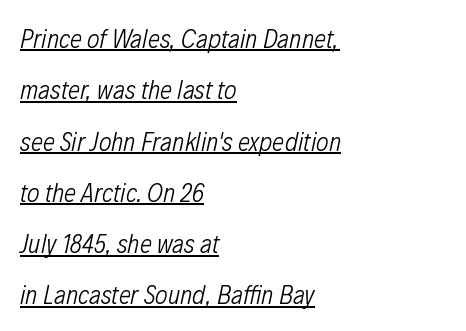
{"italic": "yes", "lean": "right", "slant_degrees": 12, "bold": "no", "underline": "yes", "align": "left", "line_spacing": "loose", "line_spacing_ratio": 1.9, "letter_spacing": "normal", "letter_spacing_em": 0.0, "glyph_px": 27}
